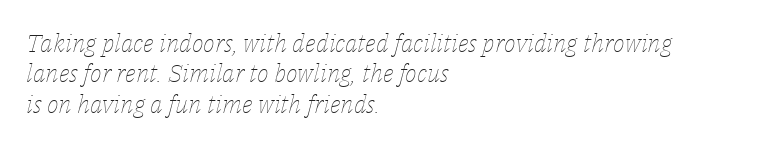
Q: Is the text bold? A: No.
Q: Is the text italic (slanted)? A: Yes, it leans right by about 14 degrees.
Q: Is the text underlined? A: No.
Q: How is the paragraph aligned? A: Left-aligned.
Q: Is the spacing between letters normal or unusually wide? A: Normal.
